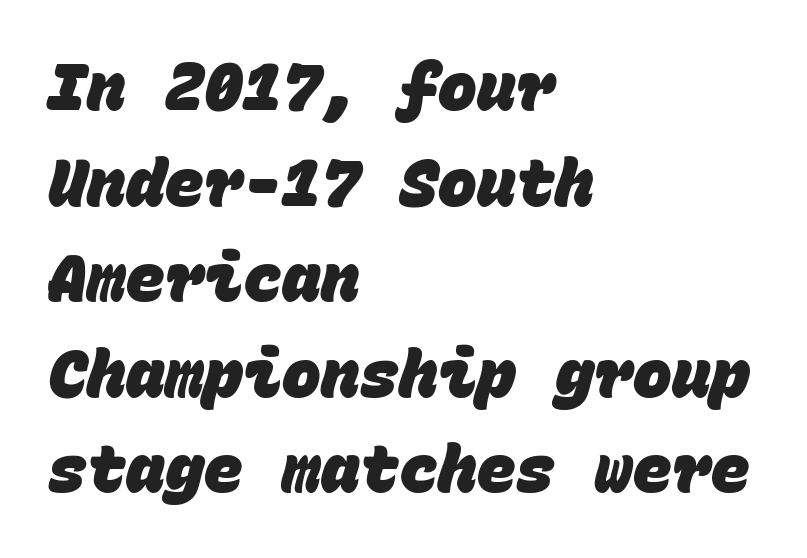
Q: Is the text bold? A: Yes.
Q: Is the typeface a serif or a sans-serif typeface? A: Sans-serif.
Q: Is the text underlined? A: No.
Q: How is the paragraph aligned? A: Left-aligned.
Q: Is the spacing between letters normal or unusually wide? A: Normal.
Q: Is the spacing between lines tight, normal or loose? A: Normal.
Q: Width (condensed, normal, or wide)? A: Normal.
Q: Stroke contrast? A: Low.
Q: x-height? A: Large.
Q: Monospaced? A: Yes.
